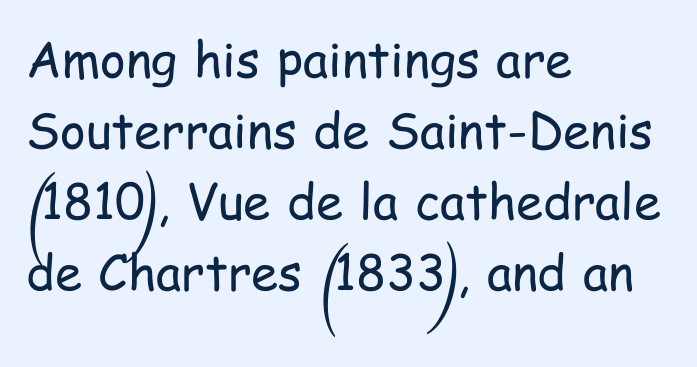
The letters sit at their default tracking, neither squeezed nor spread. Rendered with straight, roman letterforms. Honestly, there is no underline to notice here at all. Every row of glyphs begins at an identical x-position on the left.
